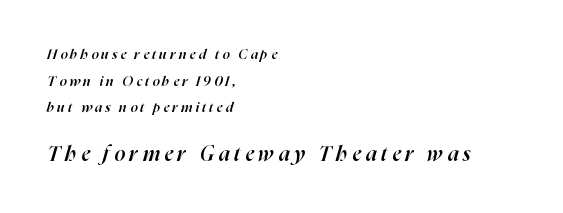
The image shows 21 px text type, italic (leaning right); set left-aligned, loose line spacing (1.9x), unusually wide letter spacing (+0.22 em), not underlined; the second (bottom) block is 1.5x larger.
